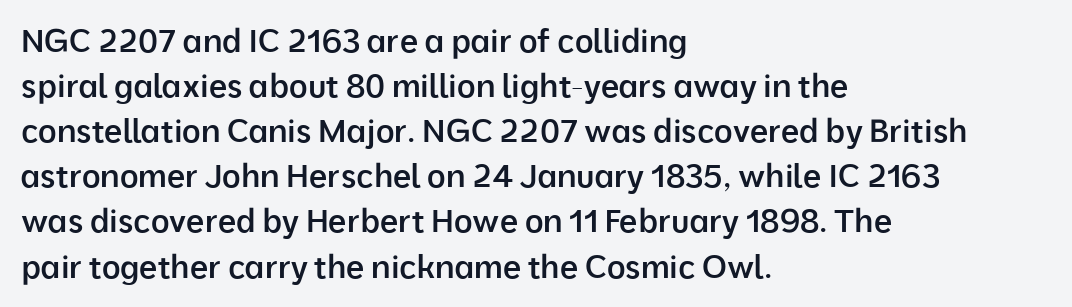
{"serif": "no", "italic": "no", "bold": "semi", "weight": "semibold", "width": "normal", "stroke_contrast": "low", "x_height": "medium", "monospaced": "no", "underline": "no", "align": "left", "line_spacing": "normal", "line_spacing_ratio": 1.41, "letter_spacing": "normal", "letter_spacing_em": 0.0, "glyph_px": 32}
